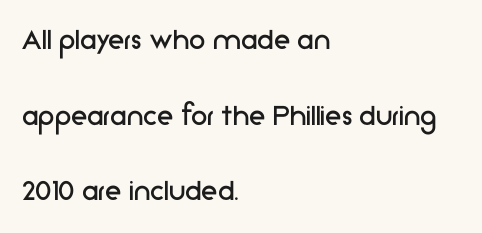
The rendering uses natural spacing where letterforms have individual widths. Stroke terminals: plain, sans-serif. Descenders are the only things crossing below the line. The rag falls on the right side of this text block. Widely set lines give the paragraph a tall, airy silhouette. Unlike italic type, these characters show no tilt at all.
